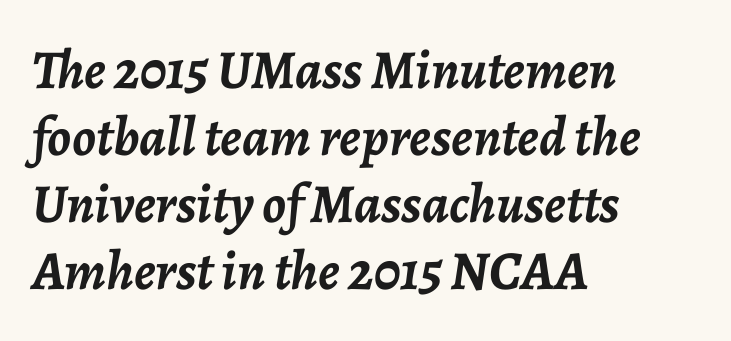
The image shows 55 px semibold type, italic (leaning right); set left-aligned, line spacing 1.22x, normal letter spacing, not underlined; low stroke contrast and a medium x-height.
